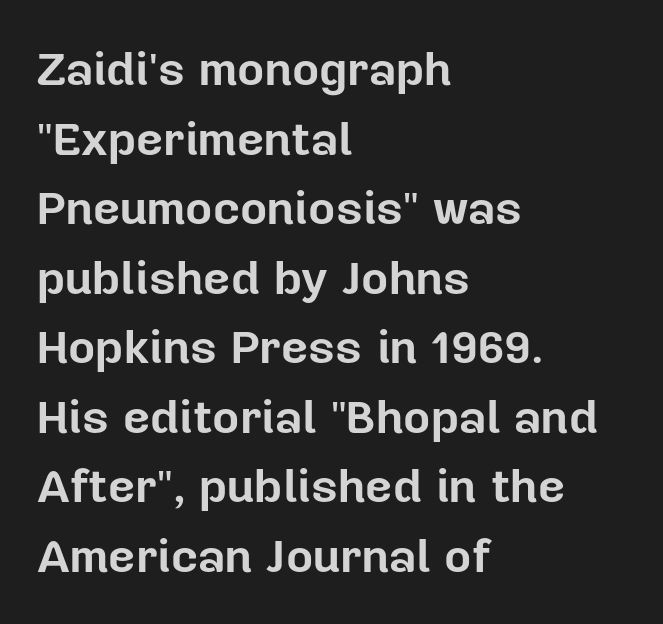
The image shows 47 px bold sans-serif type, upright; set left-aligned, normal line spacing (1.48x), normal letter spacing, not underlined; low stroke contrast and a medium x-height.
